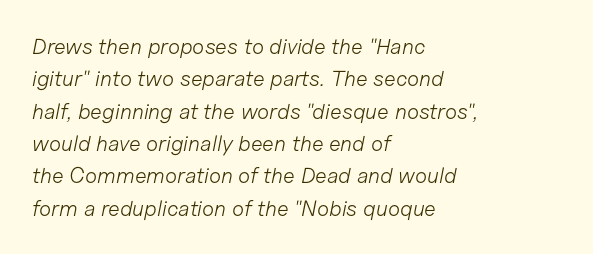
The image shows 22 px text type, italic (leaning right); set left-aligned, normal line spacing (1.47x), normal letter spacing, not underlined.
